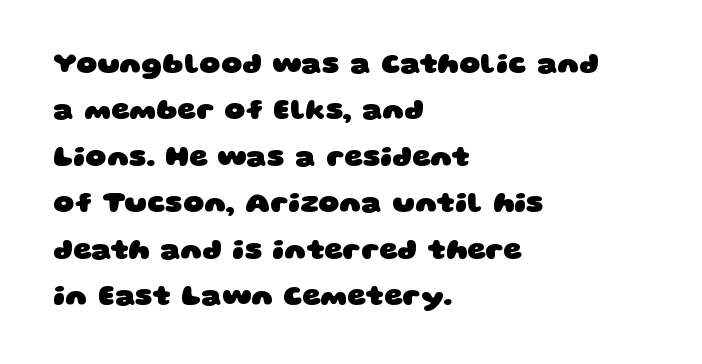
{"serif": "no", "bold": "yes", "weight": "heavy", "width": "wide", "stroke_contrast": "low", "x_height": "large", "monospaced": "no", "underline": "no", "align": "left", "line_spacing": "normal", "line_spacing_ratio": 1.6, "letter_spacing": "normal", "letter_spacing_em": 0.0, "glyph_px": 29}
